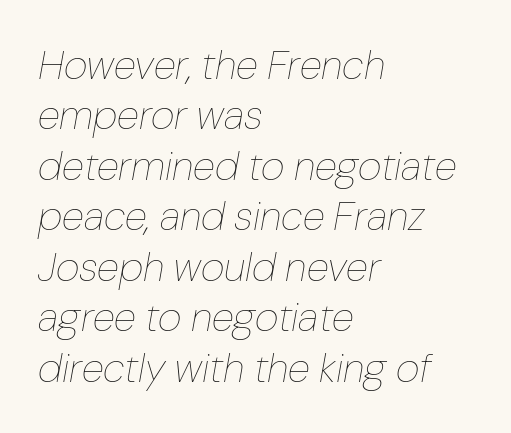
The image shows 41 px thin type, italic (leaning right); set left-aligned, line spacing 1.23x, normal letter spacing, not underlined; low stroke contrast and a medium x-height.
